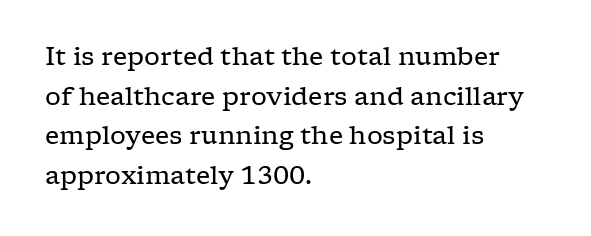
The image shows 25 px text type, upright; set left-aligned, normal line spacing (1.59x), normal letter spacing, not underlined.
